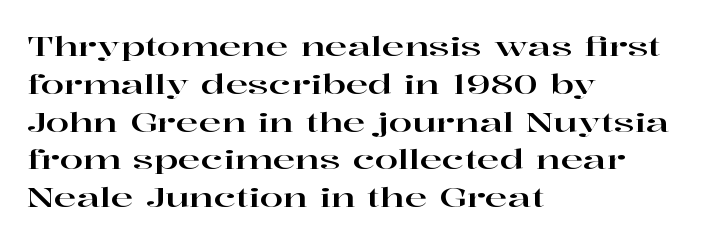
{"italic": "no", "underline": "no", "align": "left", "line_spacing": "normal", "line_spacing_ratio": 1.4, "letter_spacing": "normal", "letter_spacing_em": 0.0, "glyph_px": 27}
